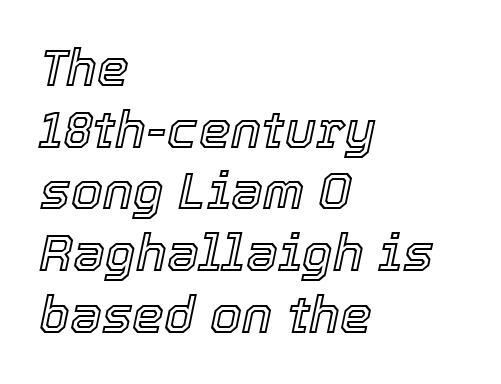
Letters rest on an invisible, unmarked baseline. The face used here is rendered with its standard letterfit. Spacing verdict: proportional, widths tailored to each character. This sample is left-justified, so line endings fall wherever the words run out. The text carries the slant typical of an italic or oblique font.
